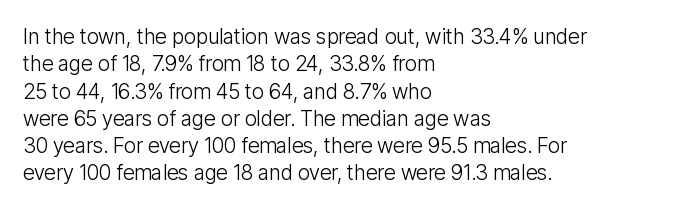
Reading down the block, your eye returns to a fixed left position each line. The weight tops out at a normal text grade. Interline gaps are of average width in this sample. The letters sit at their default tracking, neither squeezed nor spread.
